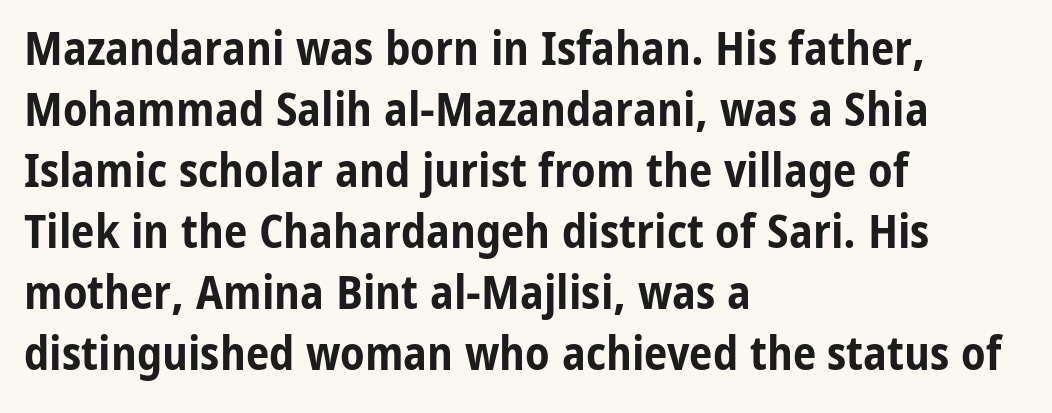
Q: Is the text bold? A: Yes.
Q: Is the text italic (slanted)? A: No, it is upright.
Q: Is the typeface a serif or a sans-serif typeface? A: Sans-serif.
Q: Is the text underlined? A: No.
Q: How is the paragraph aligned? A: Left-aligned.
Q: Is the spacing between letters normal or unusually wide? A: Normal.
Q: Is the spacing between lines tight, normal or loose? A: Normal.
Q: Width (condensed, normal, or wide)? A: Condensed.
Q: Stroke contrast? A: Low.
Q: x-height? A: Medium.
Q: Monospaced? A: No.
